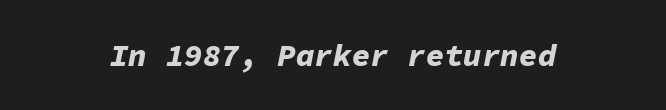
The face used here has the dense, thick strokes of a bold. These lines were composed using italics. Monospaced: the letters line up in strict vertical columns. You could call the tracking neutral — neither tight nor loose.
